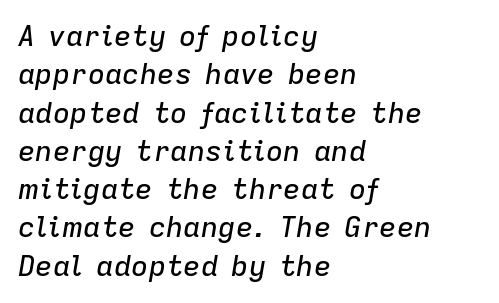
Letters rest on an invisible, unmarked baseline. Quick note: interline space is typical. Varying glyph widths throughout — classic text-font behaviour. It's the slanting kind of type. A classic flush-left, rag-right setting is used for this passage. Inter-character spacing is left at the font's built-in metrics.
